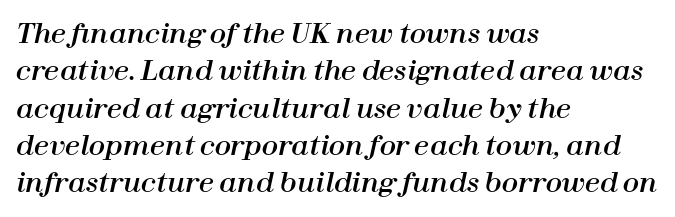
The text carries the slant typical of an italic or oblique font. Layout note: lines flush left. The passage shown has conventional tracking throughout. In terms of leading, this rendering sits right in the middle. Quick note: underline off.
